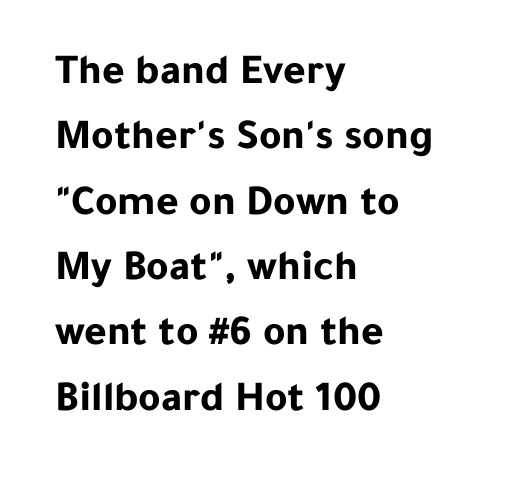
{"serif": "no", "italic": "no", "bold": "yes", "weight": "bold", "width": "normal", "stroke_contrast": "low", "x_height": "medium", "monospaced": "no", "underline": "no", "align": "left", "line_spacing": "normal", "line_spacing_ratio": 1.52, "letter_spacing": "normal", "letter_spacing_em": 0.0, "glyph_px": 43}
